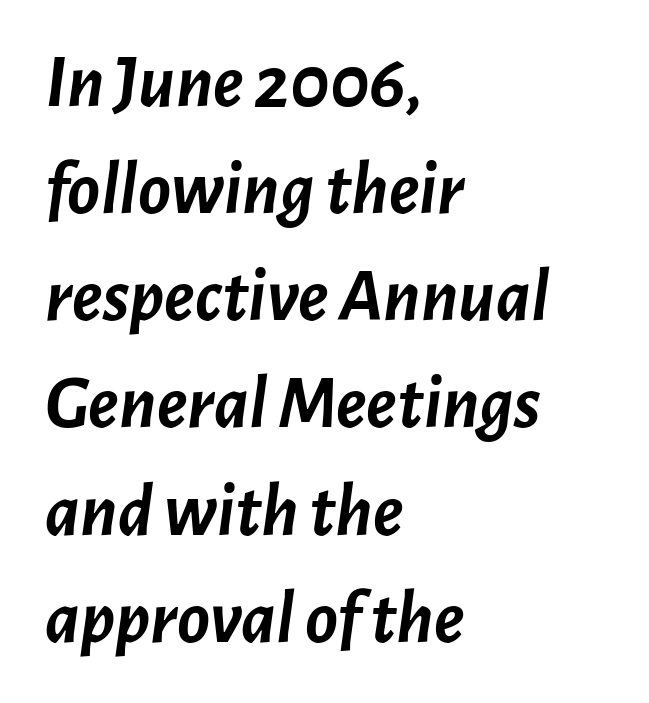
Q: Is the text bold? A: Yes.
Q: Is the text italic (slanted)? A: Yes, it leans right by about 7 degrees.
Q: Is the text underlined? A: No.
Q: How is the paragraph aligned? A: Left-aligned.
Q: Is the spacing between letters normal or unusually wide? A: Normal.
Q: Is the spacing between lines tight, normal or loose? A: Normal.
Q: Width (condensed, normal, or wide)? A: Normal.
Q: Stroke contrast? A: Low.
Q: x-height? A: Medium.
Q: Monospaced? A: No.
